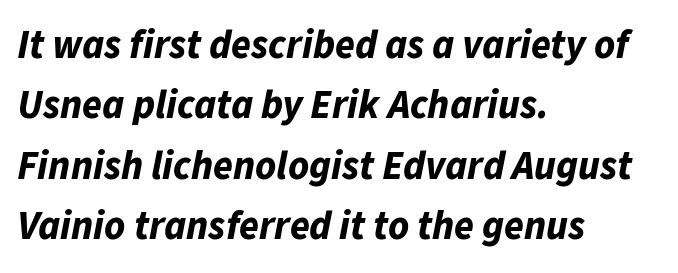
Observe the lean: these are italic letterforms. Is this a fixed-width face? No — the glyphs have proportional, varying widths. The rag falls on the right side of this text block. Compared with typical paragraphs, the rows here are spaced about the same. The passage shown is not underscored anywhere.
